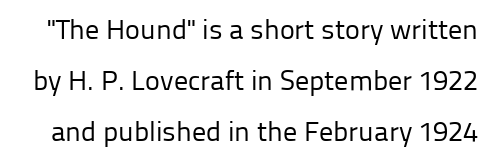
Q: Is the text bold? A: No.
Q: Is the text italic (slanted)? A: No, it is upright.
Q: Is the typeface a serif or a sans-serif typeface? A: Sans-serif.
Q: Is the text underlined? A: No.
Q: Is the spacing between letters normal or unusually wide? A: Normal.
Q: Width (condensed, normal, or wide)? A: Normal.
Q: Stroke contrast? A: Low.
Q: x-height? A: Medium.
Q: Monospaced? A: No.
